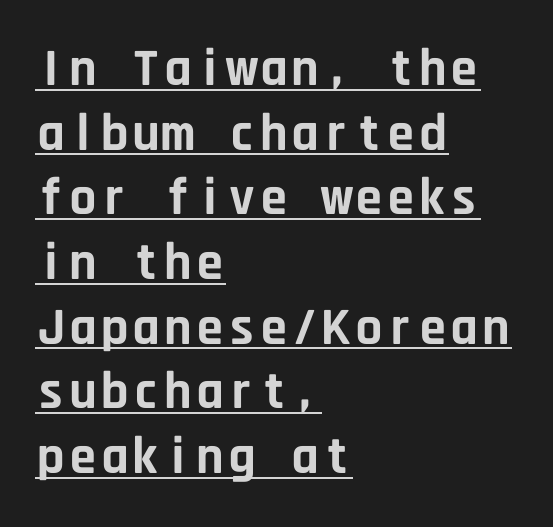
If you drew a ruler down the left edge, every line would touch it. Underlined type. Nobody touched the tracking dial on this one. The letters stand straight up with perfectly vertical stems.
